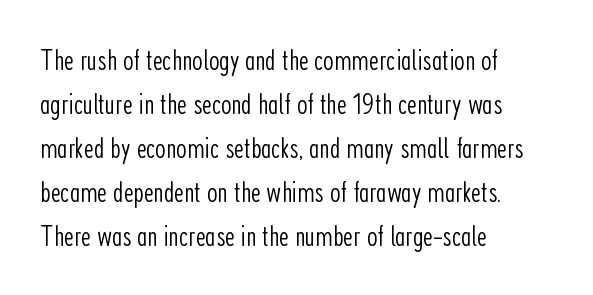
The image shows 30 px light, condensed sans-serif type, upright; set left-aligned, normal line spacing (1.47x), normal letter spacing, not underlined; low stroke contrast and a medium x-height.
